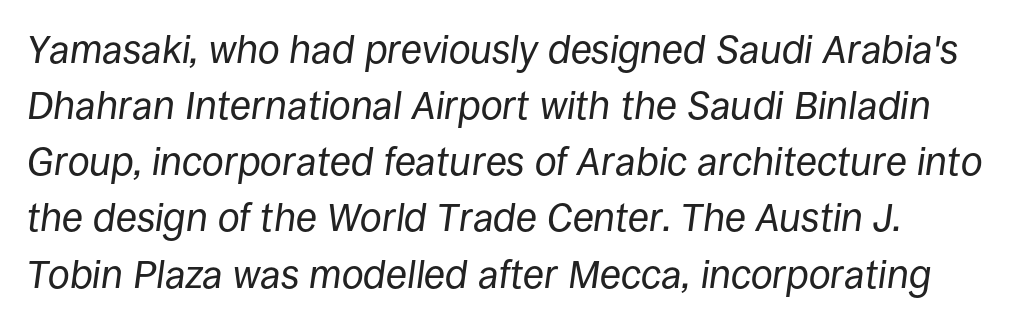
Left-aligned paragraph, ragged on the right. Weight: not bold — regular or lighter. You could call the tracking neutral — neither tight nor loose. The string is rendered with underlining switched off. The line-height multiplier appears to be the usual default. Character widths vary here, with narrow letters taking less room than wide ones.
